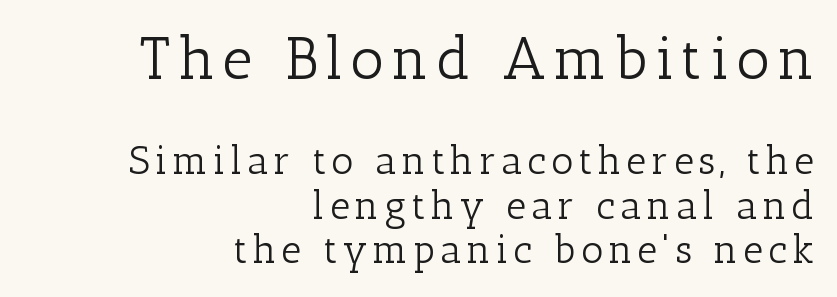
Q: Is the text bold? A: No.
Q: Is the text italic (slanted)? A: No, it is upright.
Q: Is the typeface a serif or a sans-serif typeface? A: Serif.
Q: Is the text underlined? A: No.
Q: How is the paragraph aligned? A: Right-aligned.
Q: Is the spacing between lines tight, normal or loose? A: Tight.
Q: Which block of text is set in a larger size, the first (top) or the second (bottom)? A: The first (top) one.
Q: Width (condensed, normal, or wide)? A: Normal.
Q: Stroke contrast? A: Low.
Q: x-height? A: Medium.
Q: Monospaced? A: No.
